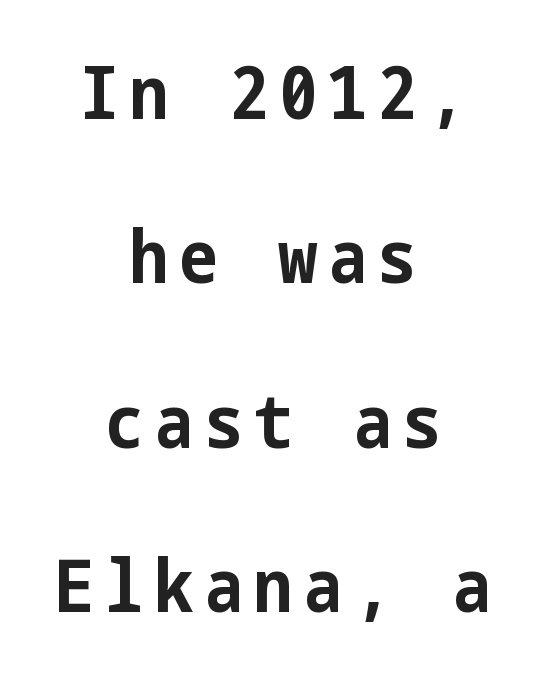
Q: Is the text bold? A: Yes.
Q: Is the text italic (slanted)? A: No, it is upright.
Q: Is the typeface a serif or a sans-serif typeface? A: Sans-serif.
Q: Is the text underlined? A: No.
Q: How is the paragraph aligned? A: Centered.
Q: Is the spacing between lines tight, normal or loose? A: Loose.
Q: Width (condensed, normal, or wide)? A: Condensed.
Q: Stroke contrast? A: Low.
Q: x-height? A: Medium.
